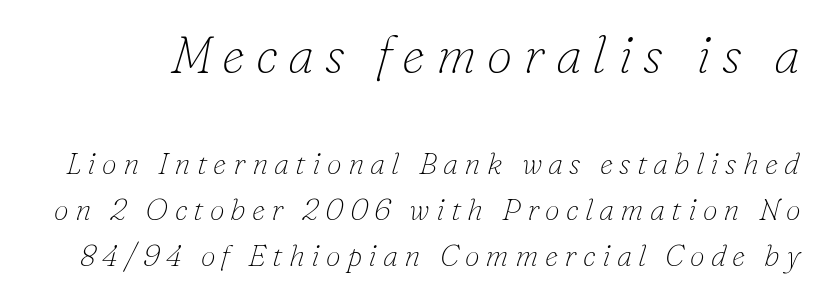
The image shows 52 px thin serif type, italic (leaning right); set normal line spacing (1.54x), unusually wide letter spacing (+0.21 em), not underlined; the first (top) block is 1.73x larger; low stroke contrast and a small x-height.
